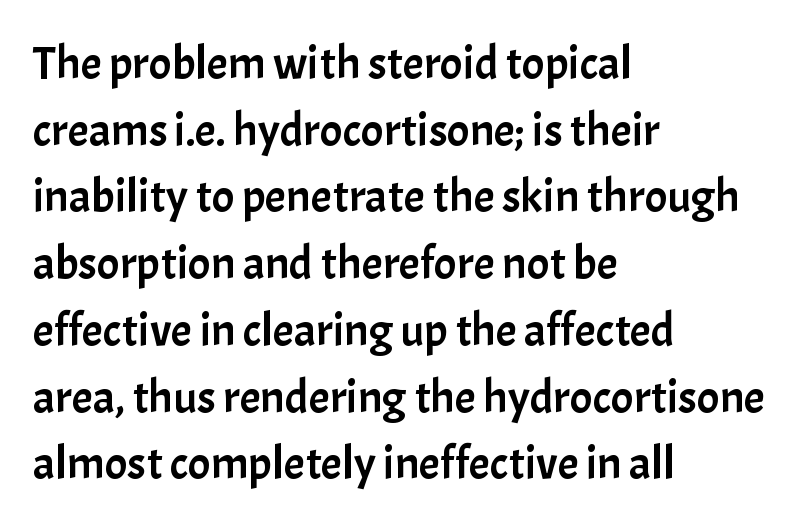
Q: Is the text italic (slanted)? A: No, it is upright.
Q: Is the typeface a serif or a sans-serif typeface? A: Sans-serif.
Q: Is the text underlined? A: No.
Q: How is the paragraph aligned? A: Left-aligned.
Q: Is the spacing between letters normal or unusually wide? A: Normal.
Q: Is the spacing between lines tight, normal or loose? A: Normal.
Q: Width (condensed, normal, or wide)? A: Normal.
Q: Stroke contrast? A: Low.
Q: x-height? A: Medium.
Q: Monospaced? A: No.
